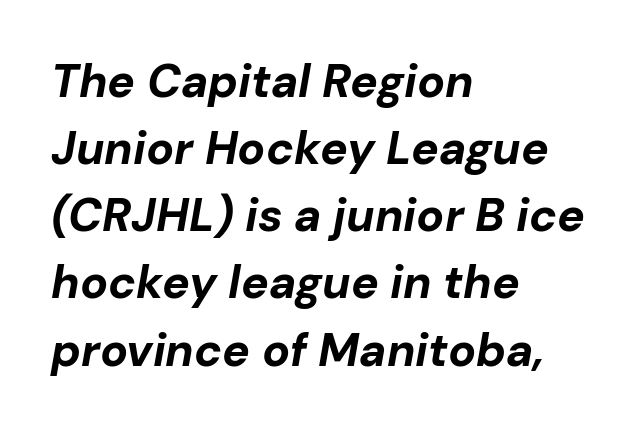
{"italic": "yes", "lean": "right", "slant_degrees": 10, "bold": "yes", "weight": "bold", "width": "normal", "stroke_contrast": "low", "x_height": "medium", "monospaced": "no", "underline": "no", "align": "left", "line_spacing": "normal", "line_spacing_ratio": 1.46, "letter_spacing": "normal", "letter_spacing_em": 0.0, "glyph_px": 46}
